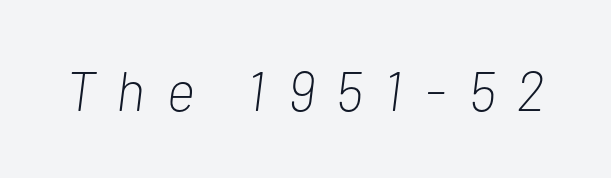
The image shows 56 px light, condensed type, italic (leaning right); set unusually wide letter spacing (+0.39 em), not underlined; low stroke contrast and a medium x-height.
